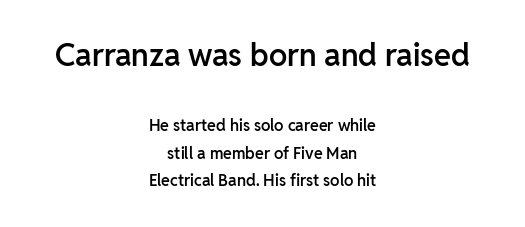
{"serif": "no", "italic": "no", "bold": "semi", "weight": "semibold", "width": "normal", "stroke_contrast": "low", "x_height": "medium", "monospaced": "no", "underline": "no", "align": "center", "line_spacing_ratio": 1.74, "letter_spacing": "normal", "letter_spacing_em": 0.0, "larger_block": "first", "size_ratio": 1.94, "glyph_px": 31}
